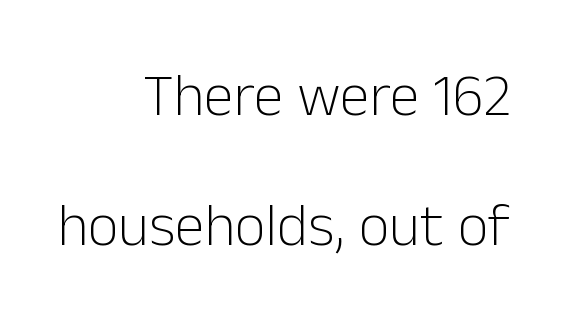
{"serif": "no", "italic": "no", "bold": "no", "weight": "light", "width": "normal", "stroke_contrast": "low", "x_height": "medium", "monospaced": "no", "underline": "no", "align": "right", "line_spacing": "loose", "line_spacing_ratio": 2.17, "letter_spacing": "normal", "letter_spacing_em": 0.0, "glyph_px": 60}
